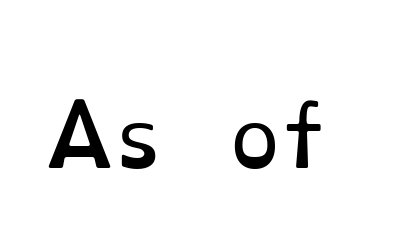
These lines are rendered in a variable-pitch font. The letterforms sit shoulder to shoulder at normal distance. Compared with a typical body face, this is equally light or lighter still. The typography opts for an upright posture over an oblique one. No word sits above an underline. Check where the strokes stop: tiny serifs finish them off.
